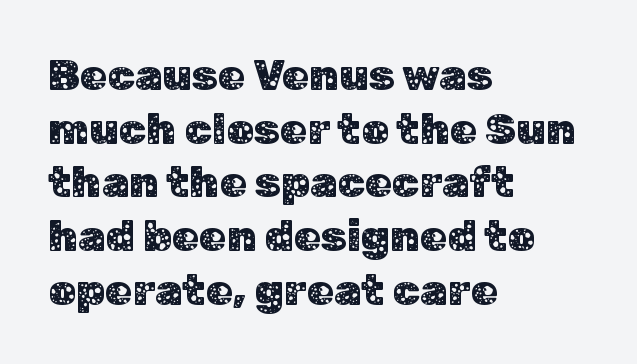
{"serif": "no", "italic": "no", "width": "normal", "stroke_contrast": "low", "x_height": "medium", "monospaced": "no", "underline": "no", "align": "left", "line_spacing_ratio": 1.22, "letter_spacing": "normal", "letter_spacing_em": 0.0, "glyph_px": 44}
